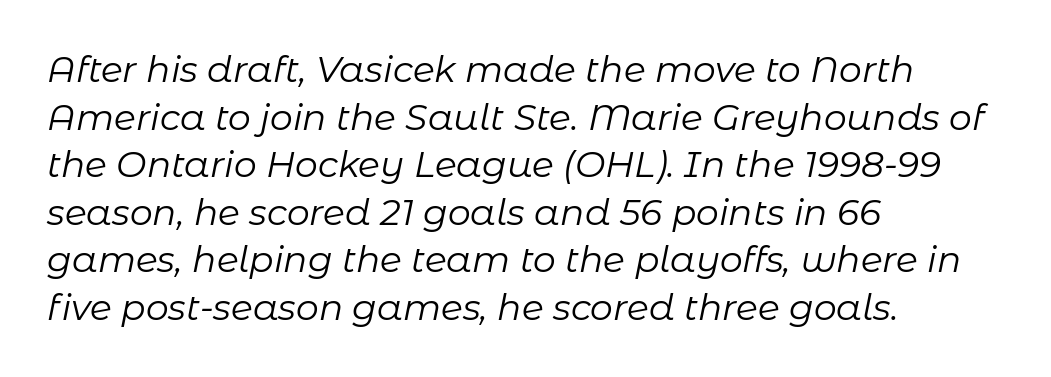
Character widths vary here, with narrow letters taking less room than wide ones. It's the slanting kind of type. Each word holds together tightly as a unit, with standard inter-letter gaps. The lines sit at an ordinary, default distance from one another. Does the copy run flush right? No — it runs flush left.
